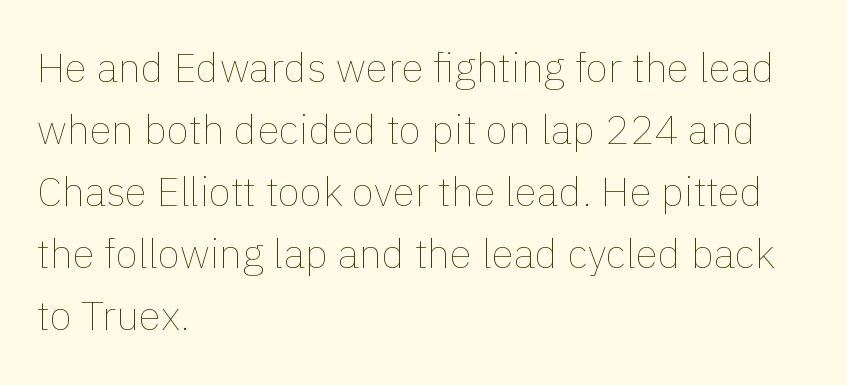
Q: Is the text bold? A: No.
Q: Is the text italic (slanted)? A: No, it is upright.
Q: Is the text underlined? A: No.
Q: How is the paragraph aligned? A: Left-aligned.
Q: Is the spacing between letters normal or unusually wide? A: Normal.
Q: Is the spacing between lines tight, normal or loose? A: Normal.
Q: Width (condensed, normal, or wide)? A: Normal.
Q: Stroke contrast? A: Low.
Q: x-height? A: Medium.
Q: Monospaced? A: No.
